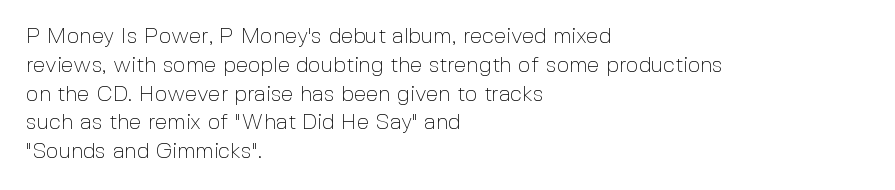
No extra ink here — the face is not bold. The ragged edge is on the right, which tells us the setting is flush left. Decoration check: the copy has no underline. Between one letter and the next there's only the usual sliver of space. No italicization has been applied; the sample stays upright. Successive baselines arrive at the customary interval.
